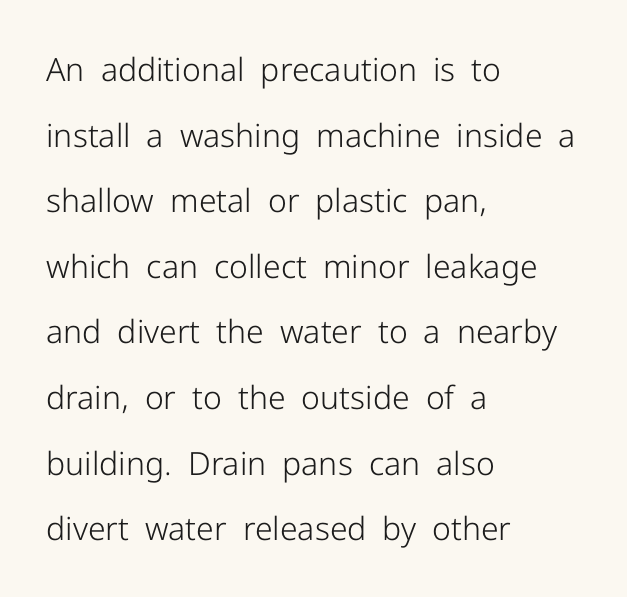
Q: Is the text bold? A: No.
Q: Is the text italic (slanted)? A: No, it is upright.
Q: Is the typeface a serif or a sans-serif typeface? A: Sans-serif.
Q: Is the text underlined? A: No.
Q: How is the paragraph aligned? A: Left-aligned.
Q: Is the spacing between letters normal or unusually wide? A: Normal.
Q: Is the spacing between lines tight, normal or loose? A: Loose.
Q: Width (condensed, normal, or wide)? A: Normal.
Q: Stroke contrast? A: Low.
Q: x-height? A: Medium.
Q: Monospaced? A: No.
